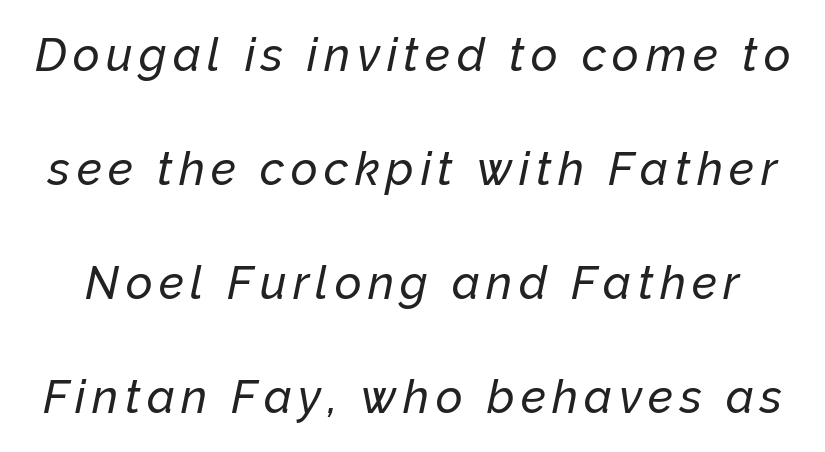
The image shows 46 px text type, italic (leaning right); set loose line spacing (2.48x), not underlined; low stroke contrast and a medium x-height.
